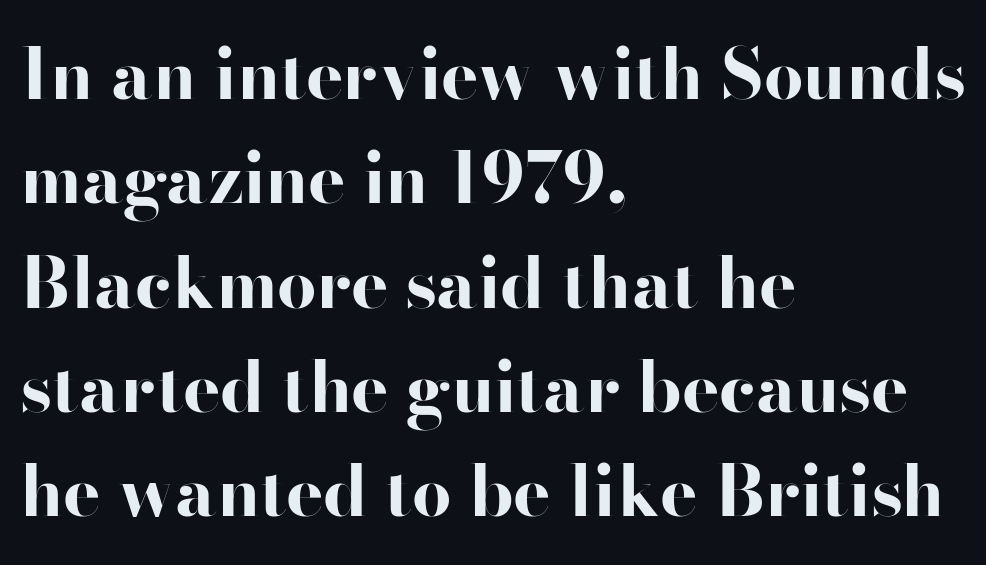
The image shows 70 px bold, wide sans-serif type, upright; set left-aligned, normal line spacing (1.49x), normal letter spacing, not underlined; high stroke contrast and a small x-height.
